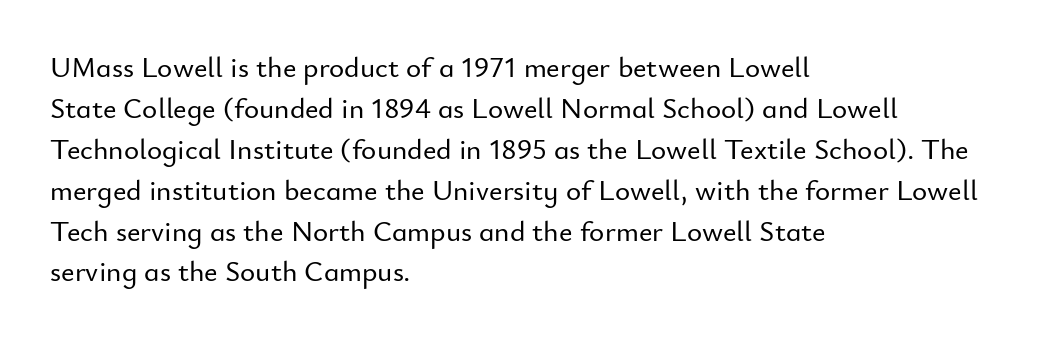
{"serif": "no", "italic": "no", "width": "normal", "stroke_contrast": "low", "x_height": "small", "monospaced": "no", "underline": "no", "align": "left", "line_spacing": "normal", "line_spacing_ratio": 1.41, "letter_spacing": "normal", "letter_spacing_em": 0.0, "glyph_px": 29}
